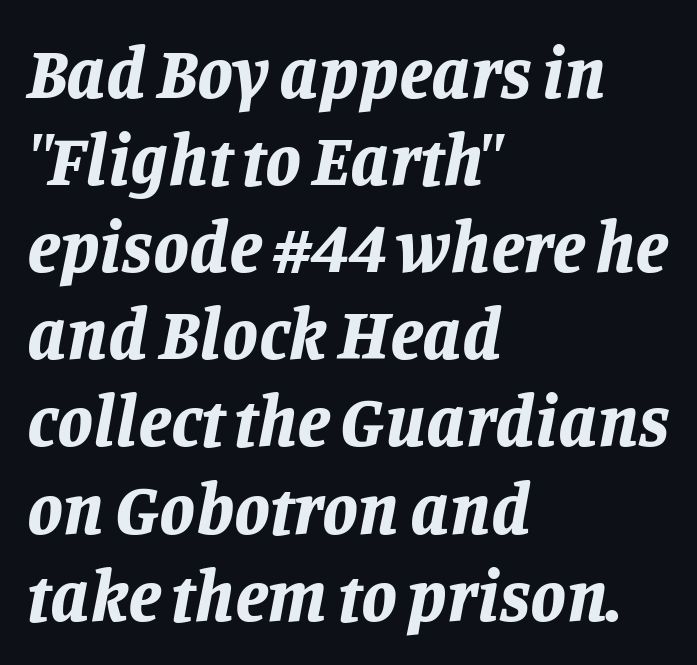
The image shows 72 px bold type, italic (leaning right); set left-aligned, line spacing 1.21x, normal letter spacing, not underlined; low stroke contrast and a large x-height.
